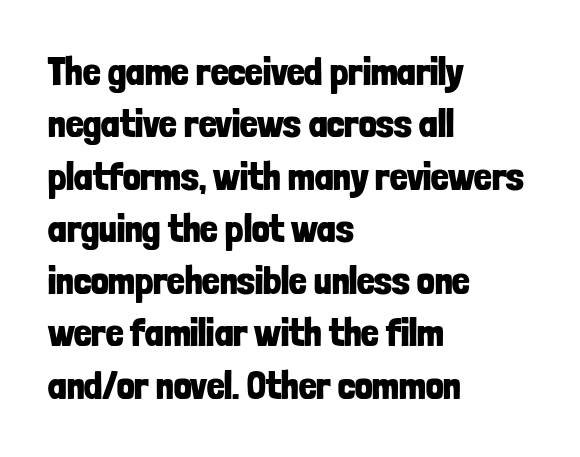
Q: Is the text bold? A: Yes.
Q: Is the text italic (slanted)? A: No, it is upright.
Q: Is the typeface a serif or a sans-serif typeface? A: Sans-serif.
Q: Is the text underlined? A: No.
Q: How is the paragraph aligned? A: Left-aligned.
Q: Is the spacing between letters normal or unusually wide? A: Normal.
Q: Is the spacing between lines tight, normal or loose? A: Normal.
Q: Width (condensed, normal, or wide)? A: Condensed.
Q: Stroke contrast? A: Low.
Q: x-height? A: Medium.
Q: Monospaced? A: No.
